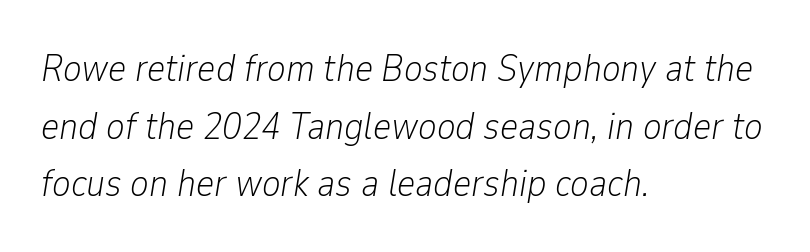
The designer left line spacing at the default. Each letter keeps its own natural width here, so spacing adapts to shape. Caption: multi-line text, flush left, ragged right. No extra ink here — the face is not bold. Style check: oblique. The rendering keeps characters at their native spacing.
